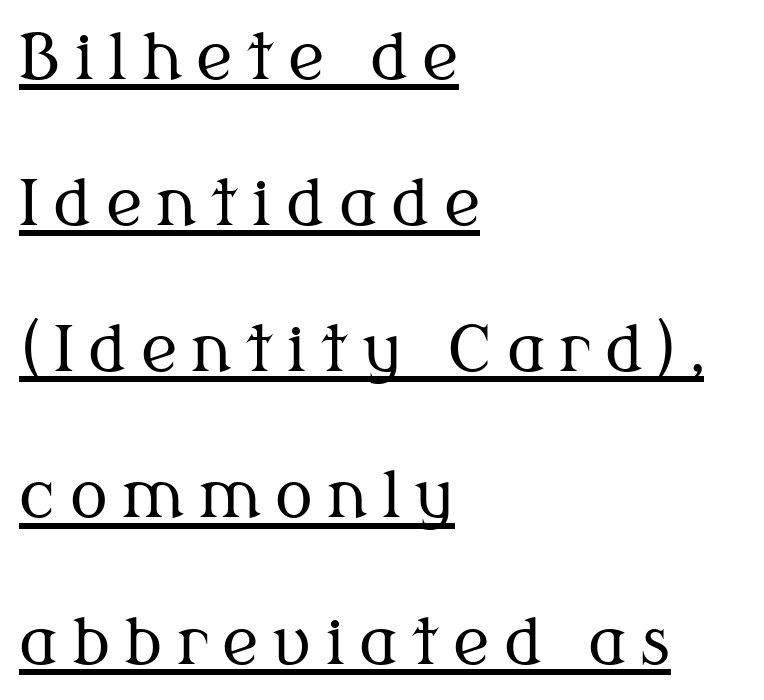
The lines are quadded left. Little horizontal feet cap the strokes, marking this as serif type. Underline: present. Vertical strokes here are truly vertical. A quiet, ordinary-to-light weight characterises the typeface.
